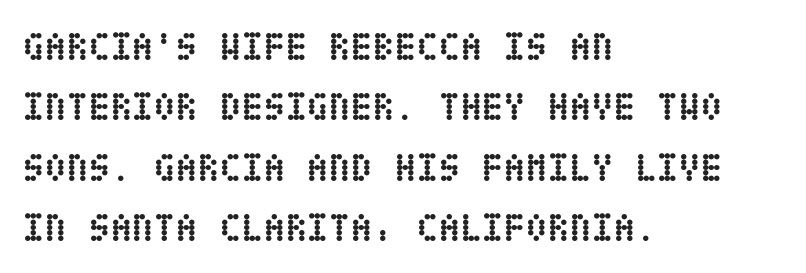
This rendering uses left alignment, leaving the right contour irregular. The typesetting leans heavy: a genuine bold. This is roman type, the default non-slanted kind. How are the letters spaced? Ordinarily, with no added tracking. Has an underline been added? It has not. These lines sit exactly where default settings would place them.
